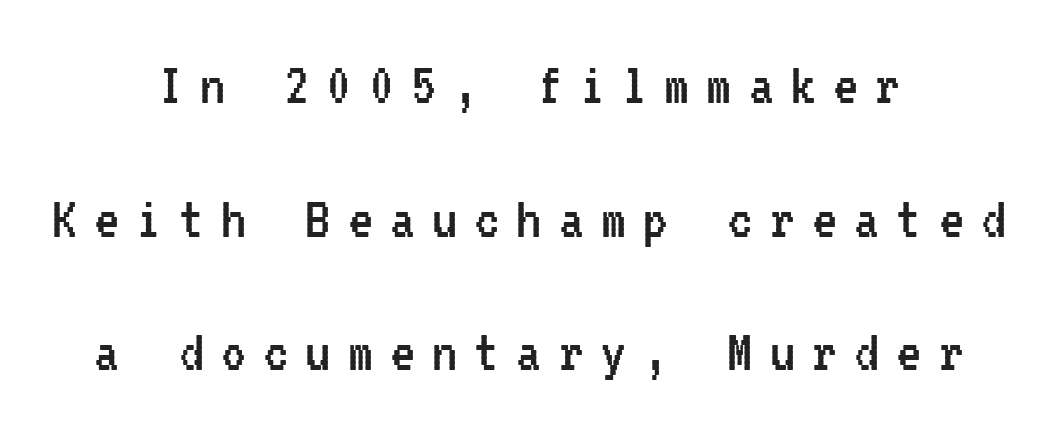
The image shows 63 px regular-weight, condensed sans-serif type, upright, monospaced; set centered, loose line spacing (2.12x), unusually wide letter spacing (+0.27 em), not underlined; low stroke contrast and a medium x-height.
